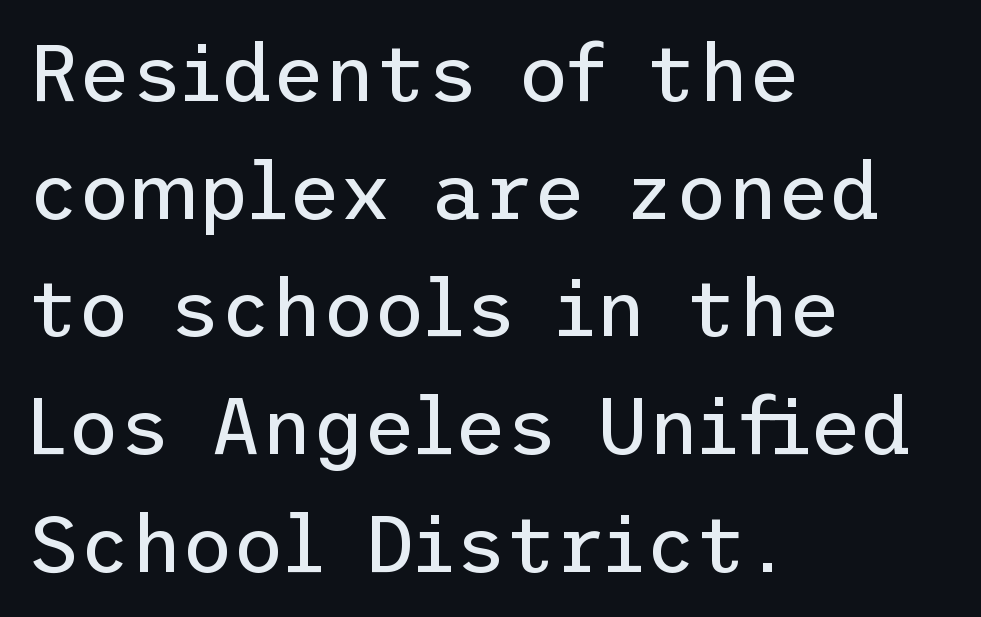
{"serif": "no", "italic": "no", "bold": "no", "weight": "regular", "width": "normal", "stroke_contrast": "low", "x_height": "medium", "underline": "no", "align": "left", "line_spacing": "normal", "line_spacing_ratio": 1.49, "letter_spacing": "normal", "letter_spacing_em": 0.0, "glyph_px": 79}
